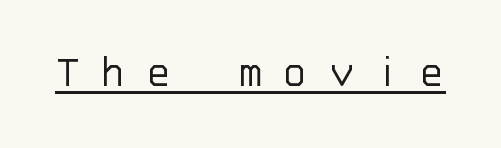
{"serif": "no", "italic": "no", "bold": "no", "weight": "light", "width": "normal", "stroke_contrast": "low", "x_height": "large", "monospaced": "yes", "underline": "yes", "letter_spacing": "wide", "letter_spacing_em": 0.43, "glyph_px": 47}
